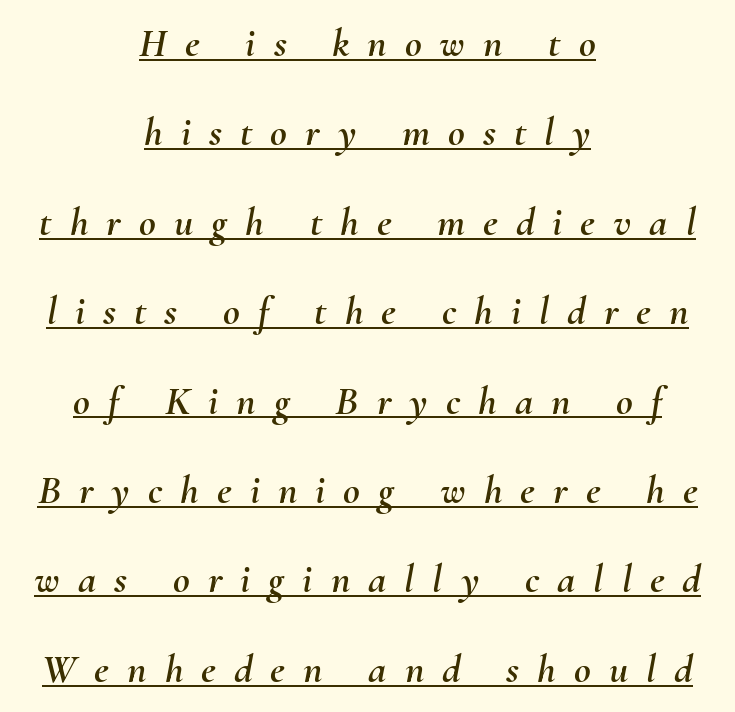
Is there much room between lines? Yes — plenty of vertical air separates them. This is underlined copy, the kind a proofreader might mark for attention. The passage is arranged like a title page — every line centered. The tracking jumps out immediately: characters are airy and widely separated. Think of a printed novel: that variable character pitch is what you see here. Slanted lettering throughout.
